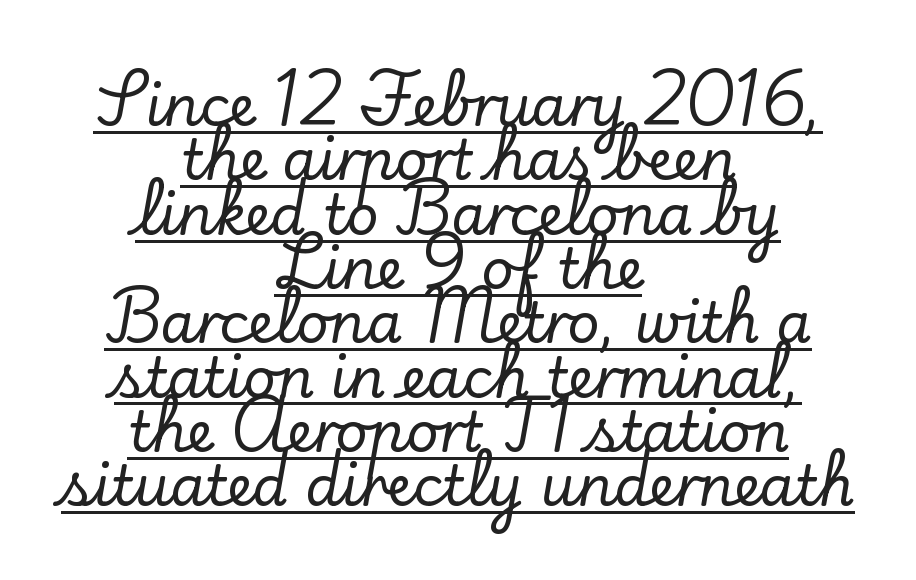
Q: Is the text italic (slanted)? A: Yes.
Q: Is the typeface a serif or a sans-serif typeface? A: Serif.
Q: Is the text underlined? A: Yes.
Q: How is the paragraph aligned? A: Centered.
Q: Is the spacing between letters normal or unusually wide? A: Normal.
Q: Is the spacing between lines tight, normal or loose? A: Tight.
Q: Width (condensed, normal, or wide)? A: Normal.
Q: Stroke contrast? A: Low.
Q: x-height? A: Small.
Q: Monospaced? A: No.
